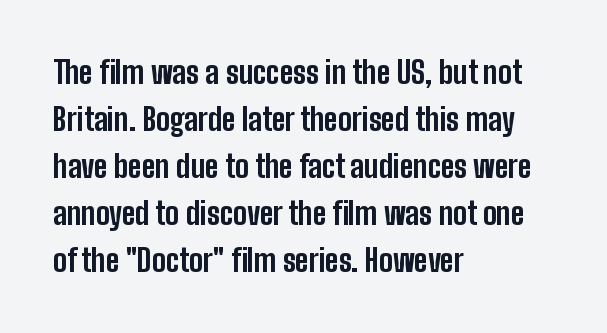
{"serif": "no", "italic": "no", "bold": "yes", "weight": "bold", "width": "condensed", "stroke_contrast": "low", "x_height": "medium", "monospaced": "no", "underline": "no", "align": "left", "line_spacing": "normal", "line_spacing_ratio": 1.52, "letter_spacing": "normal", "letter_spacing_em": 0.0, "glyph_px": 31}
